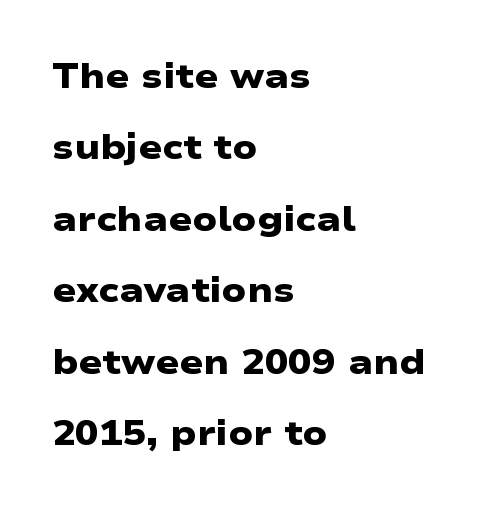
The image shows 35 px heavy, wide sans-serif type; set left-aligned, loose line spacing (2.04x), normal letter spacing, not underlined; low stroke contrast and a medium x-height.
